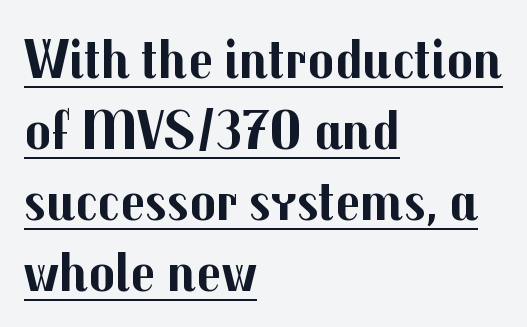
{"serif": "no", "italic": "no", "bold": "yes", "weight": "bold", "width": "normal", "stroke_contrast": "medium", "x_height": "medium", "monospaced": "no", "underline": "yes", "align": "left", "line_spacing": "normal", "line_spacing_ratio": 1.29, "letter_spacing": "normal", "letter_spacing_em": 0.0, "glyph_px": 55}
